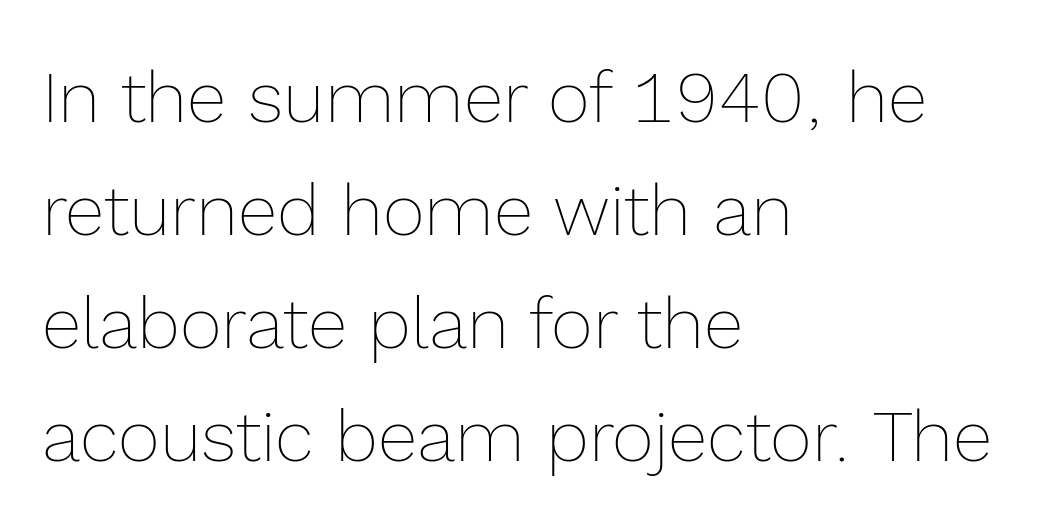
{"italic": "no", "bold": "no", "weight": "thin", "width": "normal", "x_height": "medium", "monospaced": "no", "underline": "no", "align": "left", "line_spacing": "normal", "line_spacing_ratio": 1.57, "letter_spacing": "normal", "letter_spacing_em": 0.0, "glyph_px": 72}
